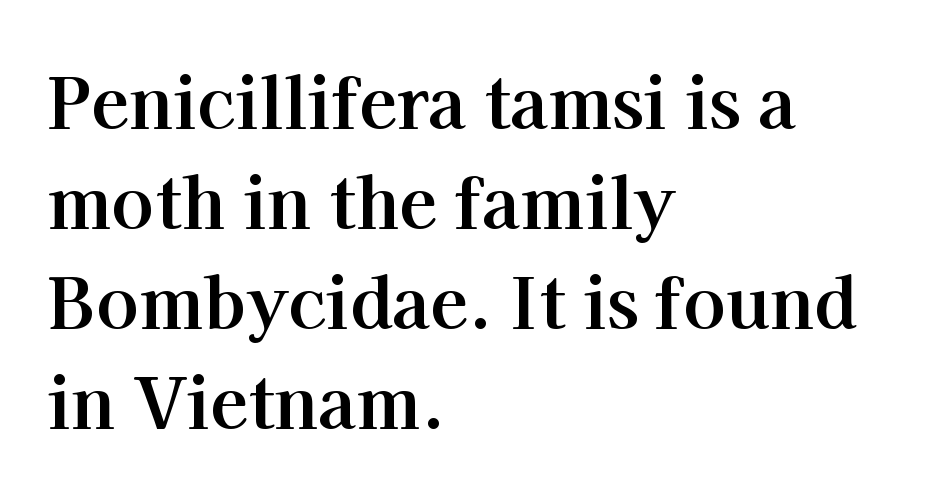
Letterform terminals end in serifs throughout the passage. The passage is arranged the way most books set body copy — flush left. Rendered with straight, roman letterforms. Type without underlining. Each new line begins a customary step beneath the previous one.
